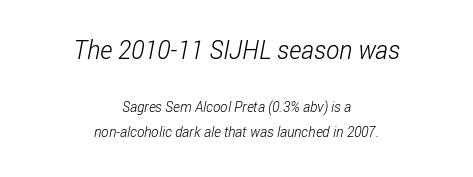
{"bold": "no", "underline": "no", "align": "center", "line_spacing_ratio": 1.78, "letter_spacing": "normal", "letter_spacing_em": 0.0, "larger_block": "first", "size_ratio": 1.79, "glyph_px": 25}
